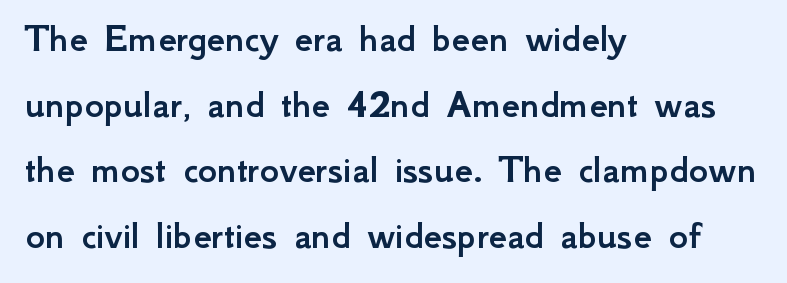
Q: Is the text italic (slanted)? A: No, it is upright.
Q: Is the typeface a serif or a sans-serif typeface? A: Sans-serif.
Q: Is the text underlined? A: No.
Q: How is the paragraph aligned? A: Left-aligned.
Q: Is the spacing between letters normal or unusually wide? A: Normal.
Q: Is the spacing between lines tight, normal or loose? A: Normal.
Q: Width (condensed, normal, or wide)? A: Normal.
Q: Stroke contrast? A: Low.
Q: x-height? A: Small.
Q: Monospaced? A: No.
